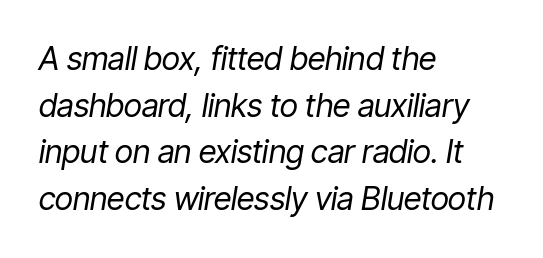
{"italic": "yes", "lean": "right", "slant_degrees": 9, "bold": "no", "weight": "regular", "width": "condensed", "stroke_contrast": "low", "x_height": "medium", "monospaced": "no", "underline": "no", "align": "left", "line_spacing": "normal", "line_spacing_ratio": 1.46, "letter_spacing": "normal", "letter_spacing_em": 0.0, "glyph_px": 32}
